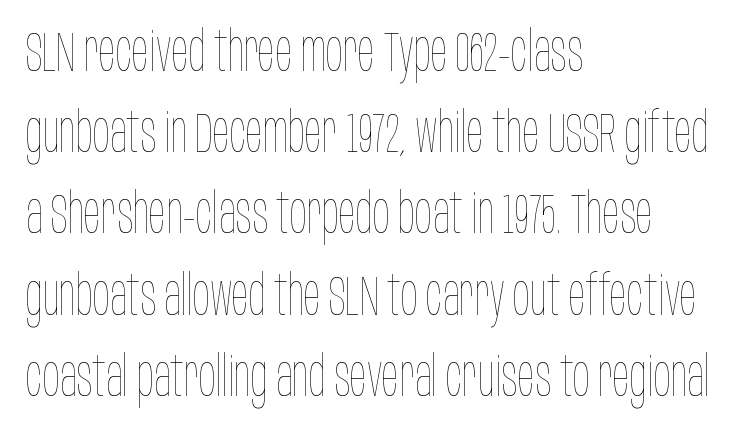
Unmarked baselines from the first word to the last. Interline gaps are of average width in this sample. This sample uses an upright cut, with every glyph sitting square on the baseline. Compared with a typical body face, this is equally light or lighter still.
